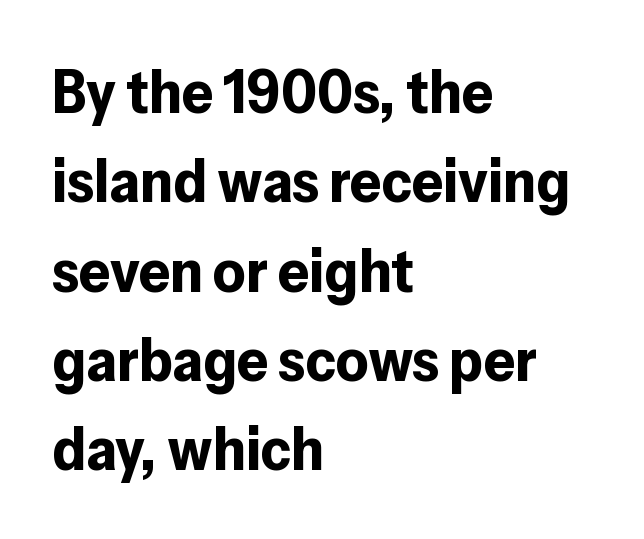
Q: Is the text bold? A: Yes.
Q: Is the text italic (slanted)? A: No, it is upright.
Q: Is the typeface a serif or a sans-serif typeface? A: Sans-serif.
Q: Is the text underlined? A: No.
Q: How is the paragraph aligned? A: Left-aligned.
Q: Is the spacing between letters normal or unusually wide? A: Normal.
Q: Is the spacing between lines tight, normal or loose? A: Normal.
Q: Width (condensed, normal, or wide)? A: Normal.
Q: Stroke contrast? A: Low.
Q: x-height? A: Medium.
Q: Monospaced? A: No.
